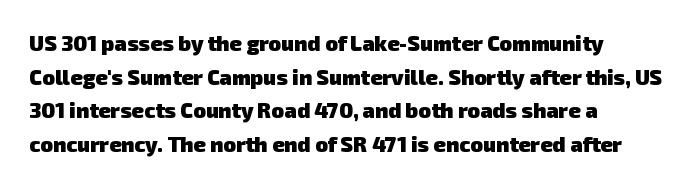
Q: Is the text bold? A: Yes.
Q: Is the text underlined? A: No.
Q: How is the paragraph aligned? A: Left-aligned.
Q: Is the spacing between letters normal or unusually wide? A: Normal.
Q: Is the spacing between lines tight, normal or loose? A: Normal.
